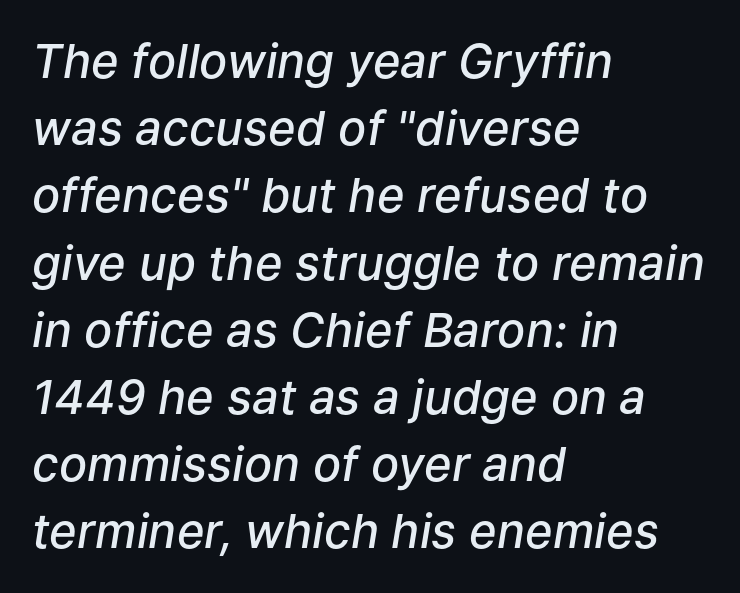
Q: Is the text bold? A: Semi-bold.
Q: Is the text italic (slanted)? A: Yes, it leans right by about 9 degrees.
Q: Is the text underlined? A: No.
Q: How is the paragraph aligned? A: Left-aligned.
Q: Is the spacing between letters normal or unusually wide? A: Normal.
Q: Is the spacing between lines tight, normal or loose? A: Normal.
Q: Width (condensed, normal, or wide)? A: Normal.
Q: Stroke contrast? A: Low.
Q: x-height? A: Medium.
Q: Monospaced? A: No.
